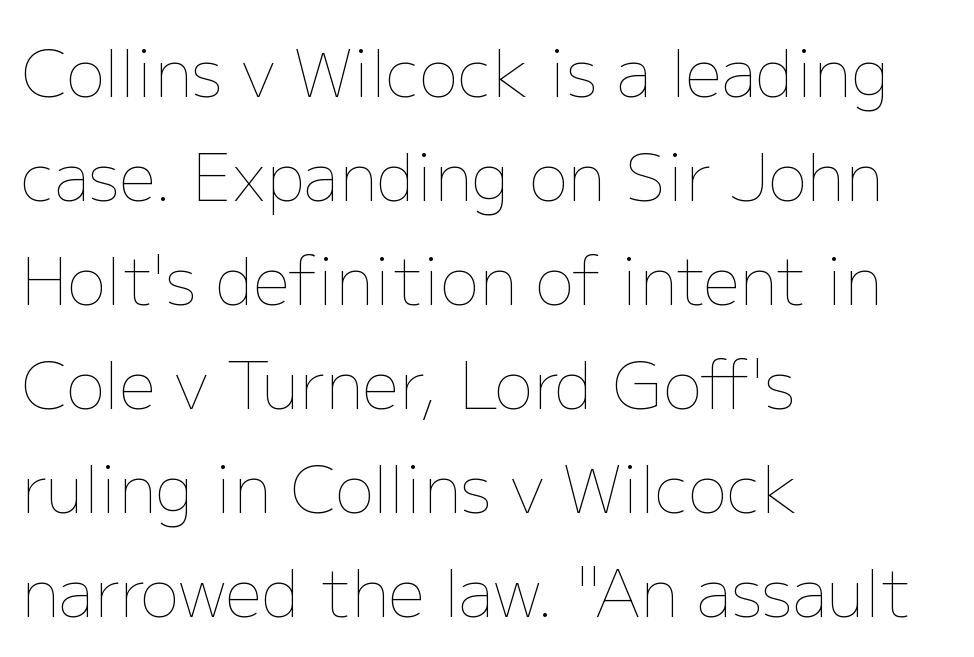
{"italic": "no", "bold": "no", "weight": "thin", "width": "normal", "stroke_contrast": "low", "x_height": "medium", "monospaced": "no", "underline": "no", "align": "left", "line_spacing": "normal", "line_spacing_ratio": 1.6, "letter_spacing": "normal", "letter_spacing_em": 0.0, "glyph_px": 65}
